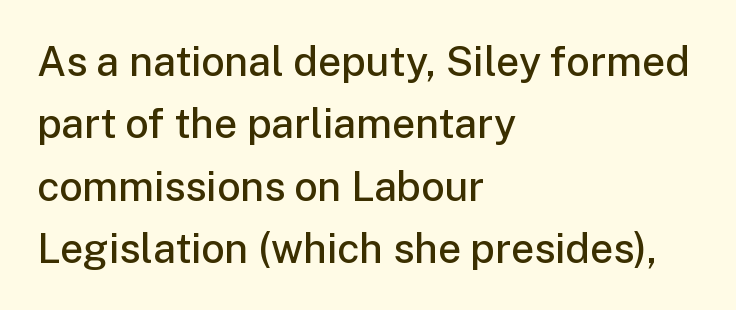
{"serif": "no", "italic": "no", "bold": "semi", "weight": "semibold", "width": "normal", "stroke_contrast": "low", "x_height": "medium", "monospaced": "no", "underline": "no", "align": "left", "line_spacing": "normal", "line_spacing_ratio": 1.52, "letter_spacing": "normal", "letter_spacing_em": 0.0, "glyph_px": 41}
